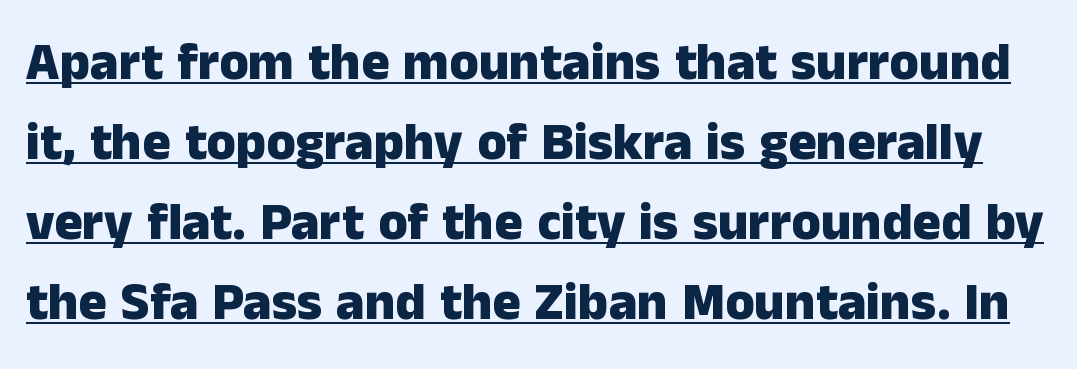
It's the straight-up-and-down kind of type. Varying glyph widths throughout — classic text-font behaviour. The horizontal fit of the characters is conventional and even. Regarding leading, the lines here are spaced in the standard way. Each glyph is drawn with heavy, bold strokes. No feet cap the strokes, marking this as sans-serif type.
